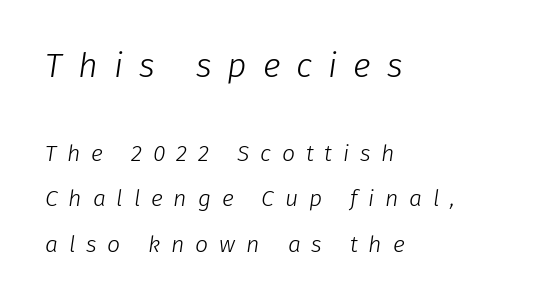
Q: Is the text bold? A: No.
Q: Is the text italic (slanted)? A: Yes, it leans right by about 8 degrees.
Q: Is the text underlined? A: No.
Q: How is the paragraph aligned? A: Left-aligned.
Q: Is the spacing between letters normal or unusually wide? A: Unusually wide.
Q: Is the spacing between lines tight, normal or loose? A: Loose.
Q: Which block of text is set in a larger size, the first (top) or the second (bottom)? A: The first (top) one.
Q: Width (condensed, normal, or wide)? A: Normal.
Q: Stroke contrast? A: Low.
Q: x-height? A: Medium.
Q: Monospaced? A: No.
